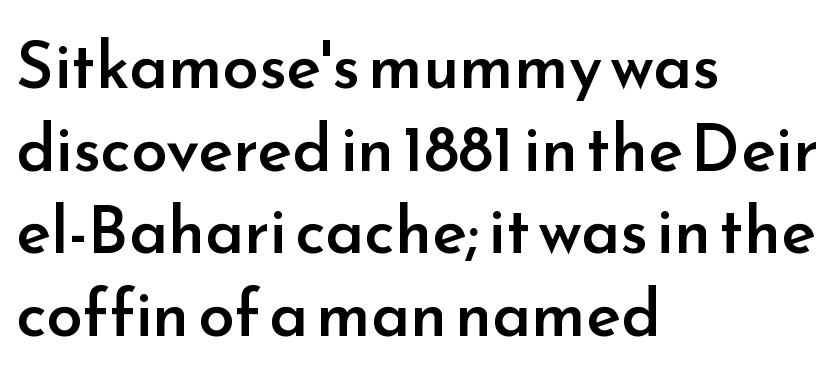
Posture: straight, roman, zero tilt. Bare-footed words on every line. The text block is weighted toward the left margin, trailing off unevenly rightward. The characters display no serif detailing; their extremities are plain. Compared with an ordinary text face, these strokes are moderately heavier — a semibold. Quick note: interline space is typical.
